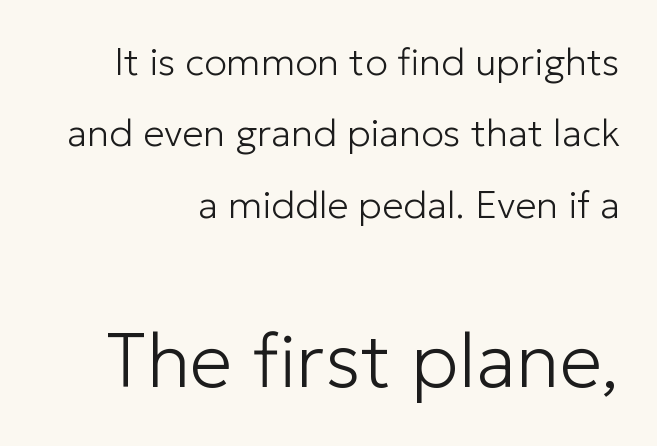
Posture: upright roman. The characters are drawn with everyday or finer stroke widths. The foot of each line stays bare and open. The passage shown has conventional tracking throughout.
